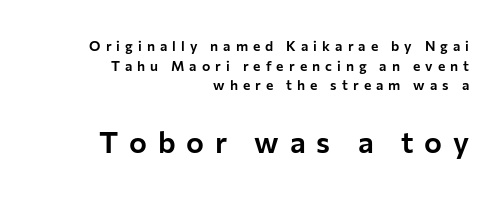
The image shows 30 px sans-serif type, upright; set right-aligned, normal line spacing (1.41x), unusually wide letter spacing (+0.36 em), not underlined; the second (bottom) block is 2.14x larger; low stroke contrast and a medium x-height.
